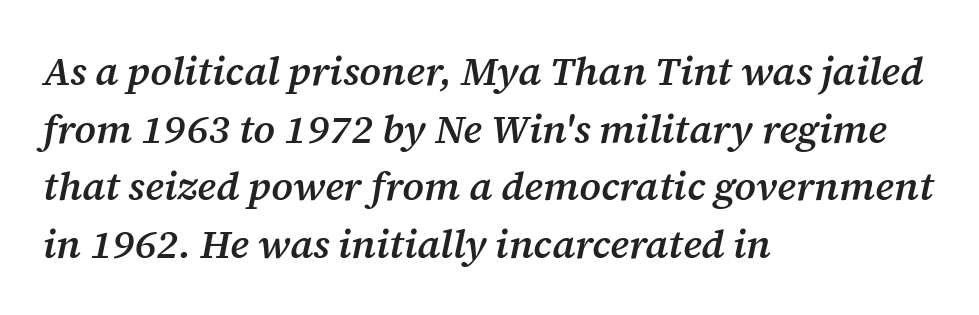
{"serif": "yes", "italic": "yes", "lean": "right", "slant_degrees": 12, "bold": "semi", "weight": "semibold", "width": "normal", "stroke_contrast": "medium", "x_height": "medium", "monospaced": "no", "underline": "no", "align": "left", "line_spacing": "normal", "line_spacing_ratio": 1.44, "letter_spacing": "normal", "letter_spacing_em": 0.0, "glyph_px": 40}
